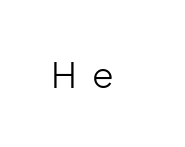
Varying glyph widths throughout — classic text-font behaviour. Underline: absent. Heft: none added — not bold. Does the type have serifs? No, each stem ends abruptly.
